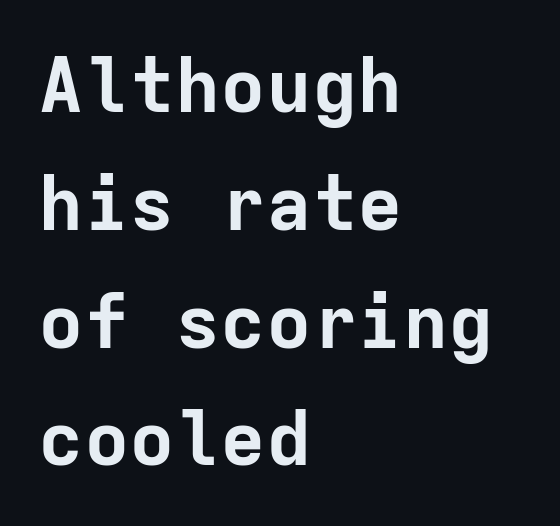
Q: Is the text bold? A: Yes.
Q: Is the text italic (slanted)? A: No, it is upright.
Q: Is the typeface a serif or a sans-serif typeface? A: Sans-serif.
Q: Is the text underlined? A: No.
Q: How is the paragraph aligned? A: Left-aligned.
Q: Is the spacing between letters normal or unusually wide? A: Normal.
Q: Is the spacing between lines tight, normal or loose? A: Normal.
Q: Width (condensed, normal, or wide)? A: Normal.
Q: Stroke contrast? A: Low.
Q: x-height? A: Medium.
Q: Monospaced? A: Yes.
